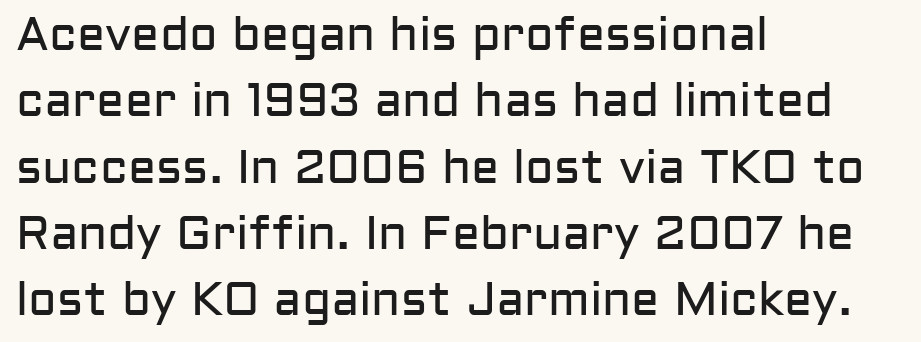
The image shows 47 px regular-weight sans-serif type, upright; set left-aligned, normal line spacing (1.41x), normal letter spacing, not underlined; low stroke contrast and a medium x-height.
